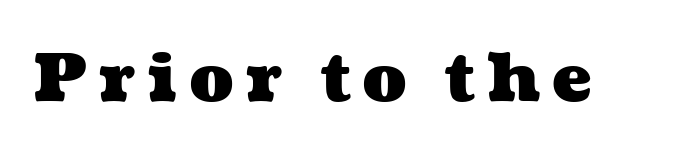
Proportional: the letters do not fall into vertical columns. The baseline area is clear. Heft: maximum for text — a bold.
